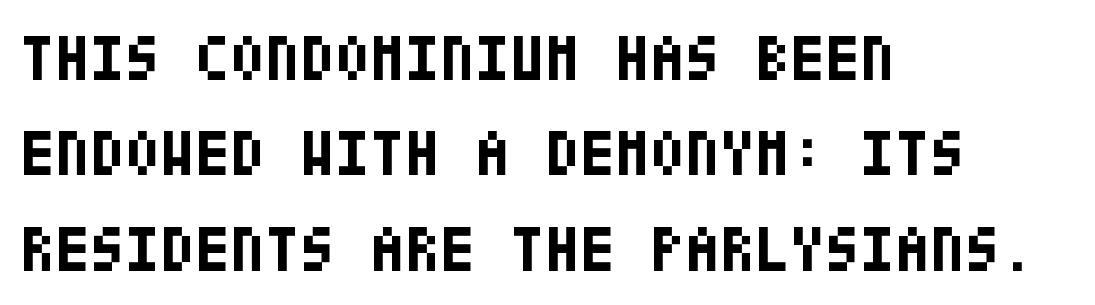
Notice how descenders clear the ascenders below comfortably — that's standard leading. In terms of posture, this sample is upright. There is no visible air inserted between adjacent glyphs. Does the type have serifs? No, each stem ends abruptly. Where is the straight margin? On the left.
